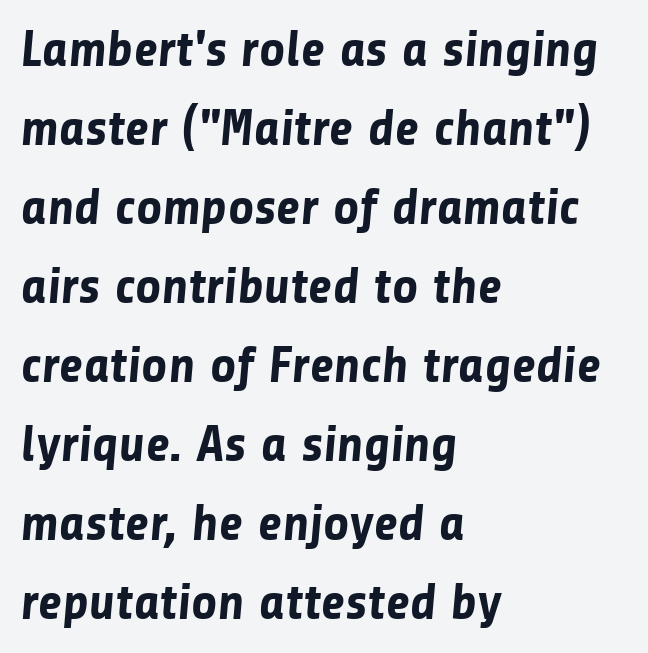
{"serif": "no", "bold": "yes", "weight": "bold", "width": "normal", "stroke_contrast": "low", "x_height": "medium", "monospaced": "no", "underline": "no", "align": "left", "line_spacing": "normal", "line_spacing_ratio": 1.55, "letter_spacing": "normal", "letter_spacing_em": 0.0, "glyph_px": 51}
